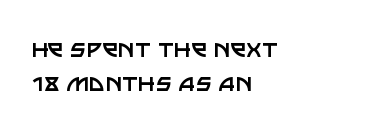
{"serif": "no", "italic": "no", "bold": "no", "weight": "regular", "width": "normal", "stroke_contrast": "low", "x_height": "large", "monospaced": "no", "underline": "no", "align": "left", "line_spacing_ratio": 1.22, "letter_spacing": "normal", "letter_spacing_em": 0.0, "glyph_px": 28}
